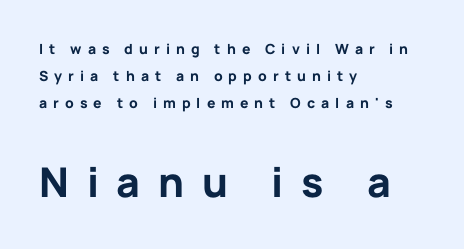
Spacing between characters has been opened up far beyond the box default. Underline: absent. Each line starts at the same left margin while the right side varies. Each new line begins a long way beneath the previous one. Which chunk is bigger? The second one — the bottom block dwarfs the top.
